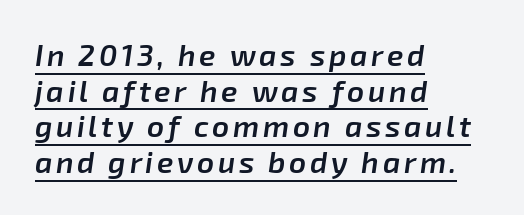
Q: Is the text bold? A: Semi-bold.
Q: Is the text italic (slanted)? A: Yes, it leans right by about 8 degrees.
Q: Is the text underlined? A: Yes.
Q: How is the paragraph aligned? A: Left-aligned.
Q: Width (condensed, normal, or wide)? A: Normal.
Q: Stroke contrast? A: Low.
Q: x-height? A: Medium.
Q: Monospaced? A: No.
